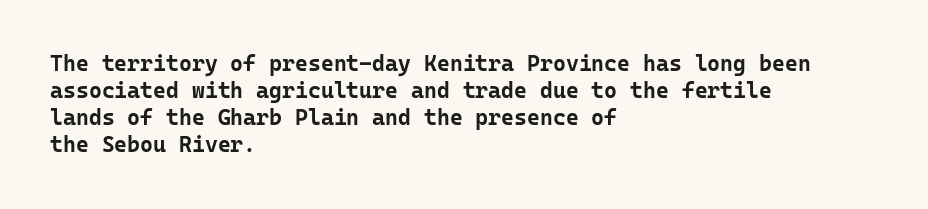
{"italic": "no", "bold": "yes", "underline": "no", "align": "left", "line_spacing_ratio": 1.23, "letter_spacing": "normal", "letter_spacing_em": 0.0, "glyph_px": 22}
